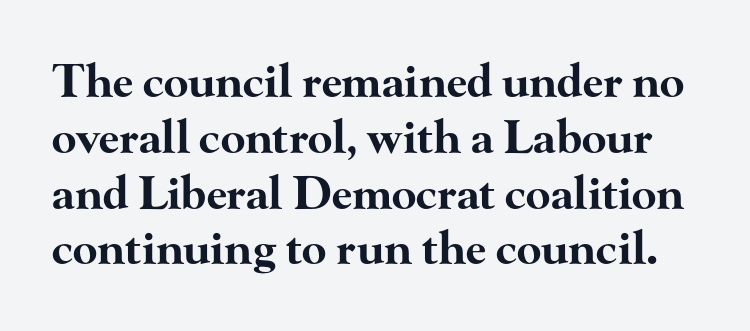
Q: Is the text bold? A: Yes.
Q: Is the text italic (slanted)? A: No, it is upright.
Q: Is the typeface a serif or a sans-serif typeface? A: Serif.
Q: Is the text underlined? A: No.
Q: Is the spacing between letters normal or unusually wide? A: Normal.
Q: Width (condensed, normal, or wide)? A: Wide.
Q: Stroke contrast? A: High.
Q: x-height? A: Small.
Q: Monospaced? A: No.
